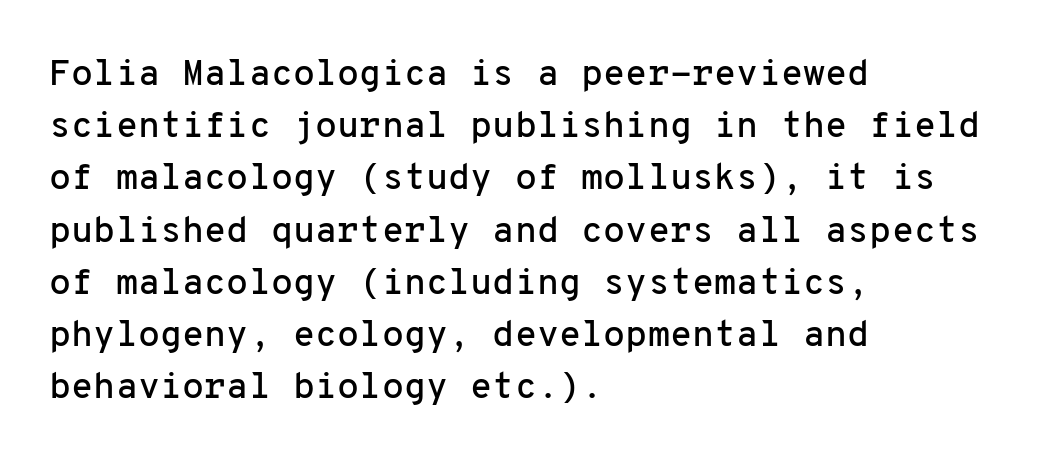
Q: Is the text italic (slanted)? A: No, it is upright.
Q: Is the typeface a serif or a sans-serif typeface? A: Sans-serif.
Q: Is the text underlined? A: No.
Q: How is the paragraph aligned? A: Left-aligned.
Q: Is the spacing between letters normal or unusually wide? A: Normal.
Q: Is the spacing between lines tight, normal or loose? A: Normal.
Q: Width (condensed, normal, or wide)? A: Normal.
Q: Stroke contrast? A: Low.
Q: x-height? A: Medium.
Q: Monospaced? A: Yes.
